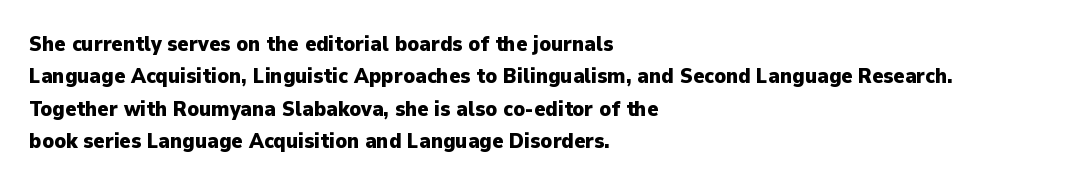
Q: Is the text bold? A: Yes.
Q: Is the text italic (slanted)? A: No, it is upright.
Q: Is the text underlined? A: No.
Q: How is the paragraph aligned? A: Left-aligned.
Q: Is the spacing between letters normal or unusually wide? A: Normal.
Q: Is the spacing between lines tight, normal or loose? A: Normal.
